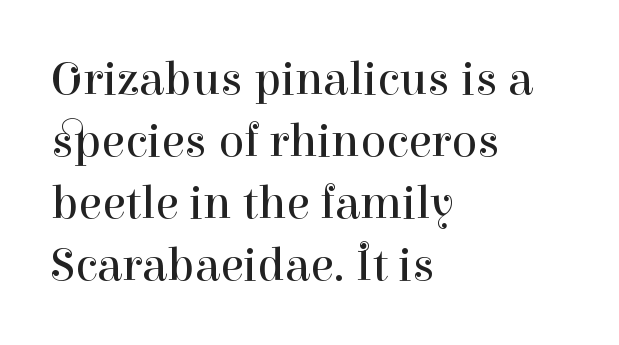
Q: Is the text bold? A: No.
Q: Is the text italic (slanted)? A: No, it is upright.
Q: Is the typeface a serif or a sans-serif typeface? A: Serif.
Q: Is the text underlined? A: No.
Q: How is the paragraph aligned? A: Left-aligned.
Q: Is the spacing between letters normal or unusually wide? A: Normal.
Q: Is the spacing between lines tight, normal or loose? A: Normal.
Q: Width (condensed, normal, or wide)? A: Normal.
Q: Stroke contrast? A: High.
Q: x-height? A: Medium.
Q: Monospaced? A: No.
